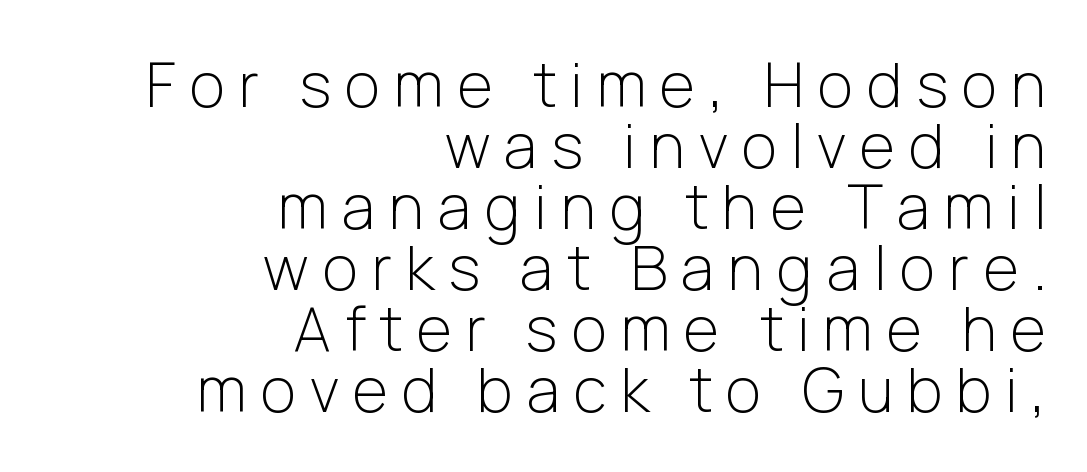
{"serif": "no", "italic": "no", "bold": "no", "weight": "light", "width": "normal", "stroke_contrast": "low", "x_height": "medium", "monospaced": "no", "underline": "no", "align": "right", "line_spacing": "tight", "line_spacing_ratio": 1.0, "letter_spacing": "wide", "letter_spacing_em": 0.23, "glyph_px": 61}
